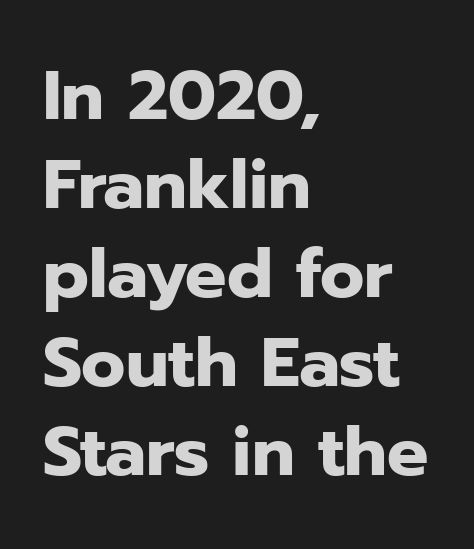
Posture: straight, roman, zero tilt. Regarding serifs, this sample does without them. Is the letter spacing exaggerated? No — it looks like the ordinary default. Does the weight exceed regular? Yes, all the way to bold.
